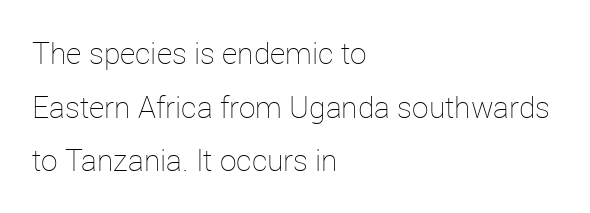
Descenders are the only things crossing below the line. Heaviness? Minimal to ordinary, like unemphasized prose. Here the designer chose a conventional face with non-uniform glyph widths. A typesetter would mark this as roman, not italic.
